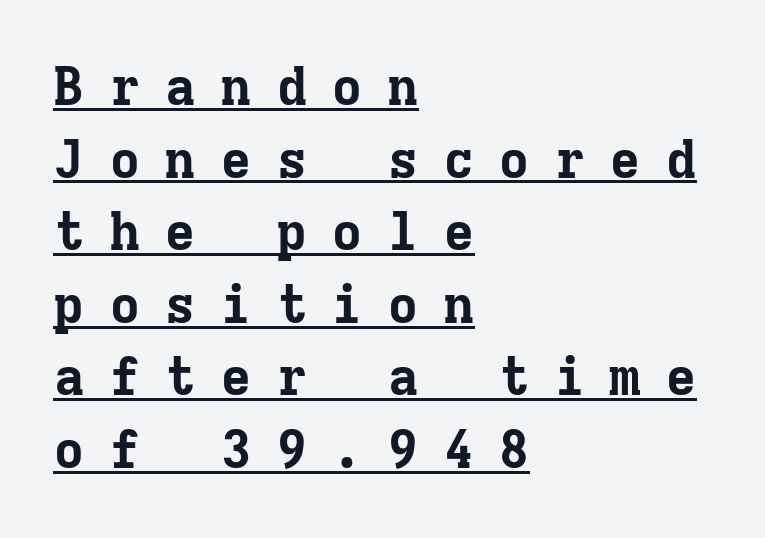
Short and long lines alike share a common starting point at left. Each word looks stretched out because of the extra space between its letters. What decoration does the sample have? An underline. Every character here occupies the same horizontal width, giving the sample a typewriter-like rhythm. These words are printed bold, with thick strokes throughout.
